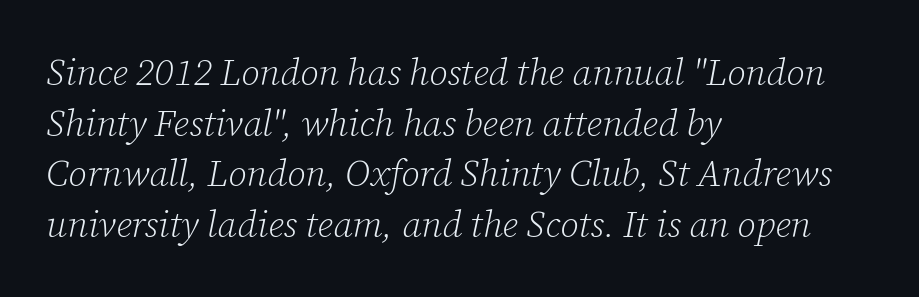
A typesetter would label this face a serif. The weight tops out at a normal text grade. The space between consecutive lines is moderate. Is this a fixed-width face? No — the glyphs have proportional, varying widths. Glance below the letters and you will spot only blank space. The lettering tilts uniformly, giving the passage an italic look.
